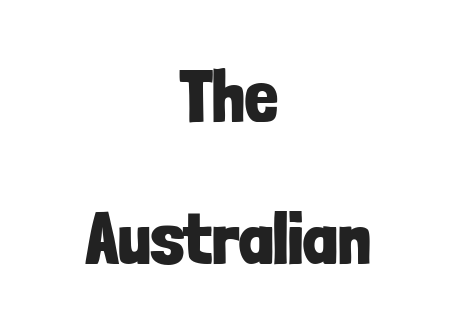
Each letter keeps its own natural width here, so spacing adapts to shape. What's the leading like? Stretched, with rows far apart. Just letters on the line, the space beneath them empty. The lettering stays uniformly vertical, giving the passage a roman look. Honestly, the letter spacing is just normal — you wouldn't notice it.
